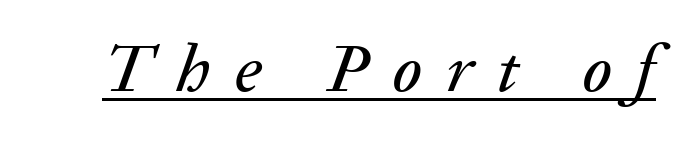
{"italic": "yes", "lean": "right", "slant_degrees": 20, "width": "normal", "stroke_contrast": "low", "x_height": "medium", "monospaced": "no", "underline": "yes", "letter_spacing": "wide", "letter_spacing_em": 0.38, "glyph_px": 66}
